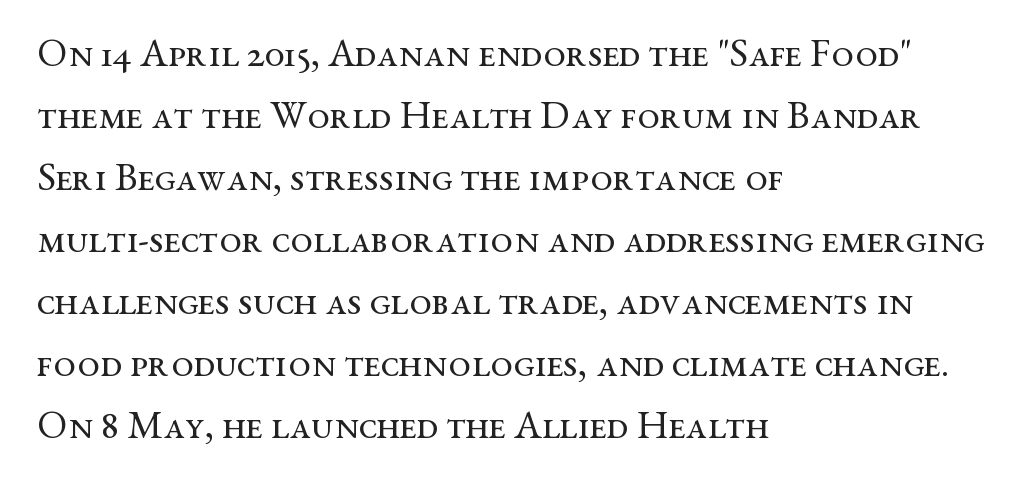
The image shows 40 px regular-weight, wide serif type, upright; set left-aligned, normal line spacing (1.55x), normal letter spacing, not underlined; medium stroke contrast and a medium x-height.
